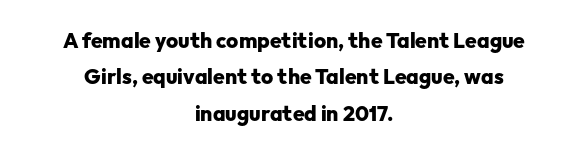
Q: Is the text bold? A: Yes.
Q: Is the text italic (slanted)? A: No, it is upright.
Q: Is the text underlined? A: No.
Q: How is the paragraph aligned? A: Centered.
Q: Is the spacing between letters normal or unusually wide? A: Normal.
